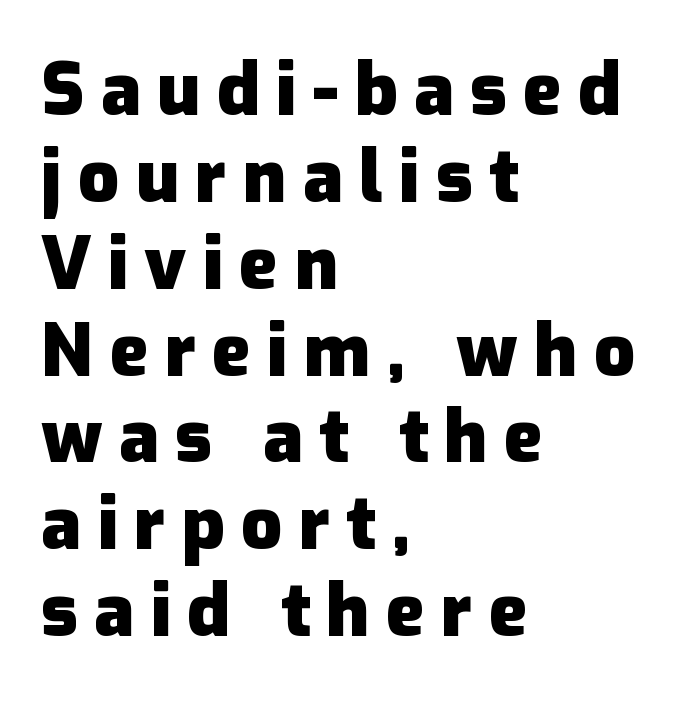
The lettering stays uniformly vertical, giving the passage a roman look. Varying glyph widths throughout — classic text-font behaviour. Just letters on the line, the space beneath them empty. Look at the bottom of the vertical strokes: they stop flat, with no serifs.
